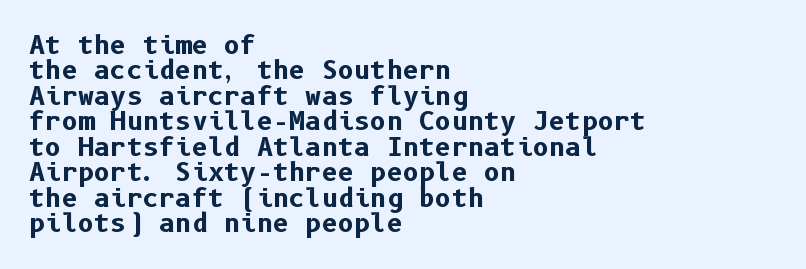
{"italic": "no", "bold": "yes", "underline": "no", "align": "left", "line_spacing": "tight", "line_spacing_ratio": 1.02, "letter_spacing": "normal", "letter_spacing_em": 0.0, "glyph_px": 25}
